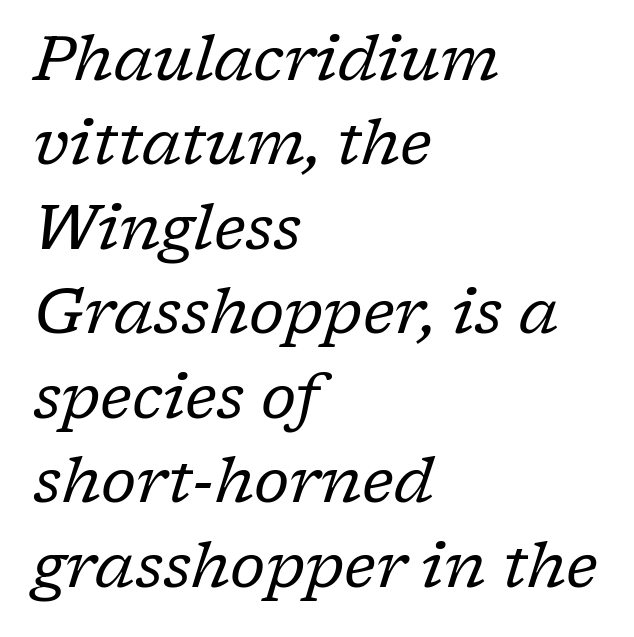
The image shows 63 px regular-weight serif type, italic (leaning right); set left-aligned, normal line spacing (1.34x), normal letter spacing, not underlined; low stroke contrast and a medium x-height.
